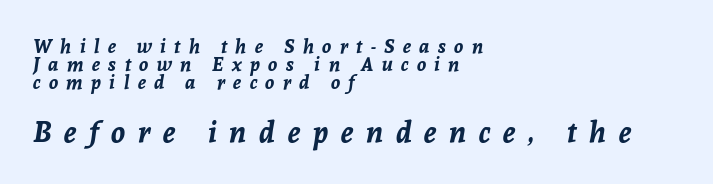
This sample has the flowing, uneven cadence of proportional lettering. The rendering applies a slant to the glyphs. Block two is the big one; block one sits smaller above it. Caption: multi-line text, flush left, ragged right. Students, this is bold: see how much ink each stroke carries.
